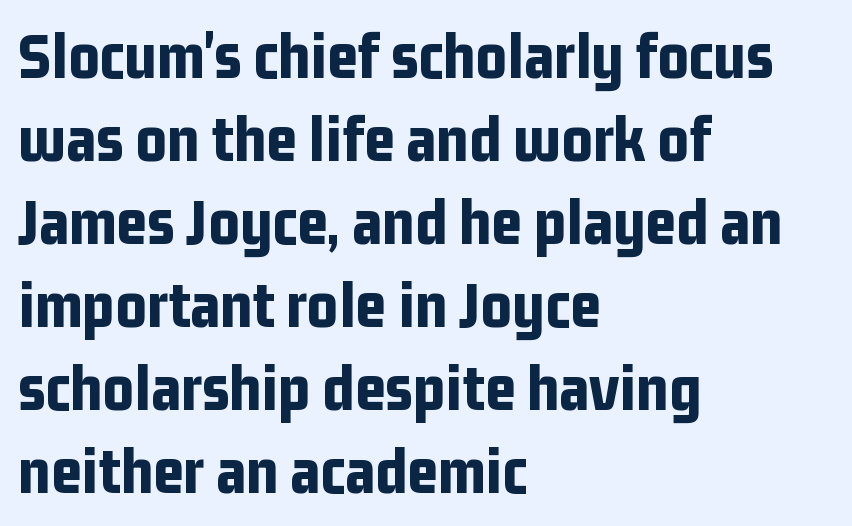
Which margin do the lines hug? The left one — the right edge is uneven. Is this a fixed-width face? No — the glyphs have proportional, varying widths. Characters follow at the spacing the type designer built in. Thick stems and heavy bowls — unmistakably bold.
